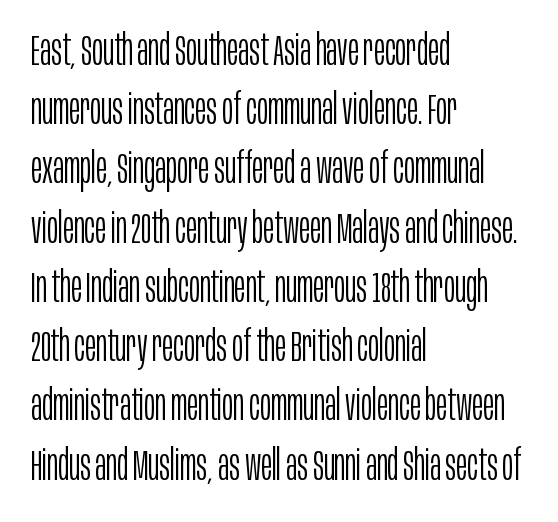
The image shows 42 px light, condensed sans-serif type, upright; set left-aligned, normal line spacing (1.41x), normal letter spacing, not underlined; low stroke contrast and a large x-height.
